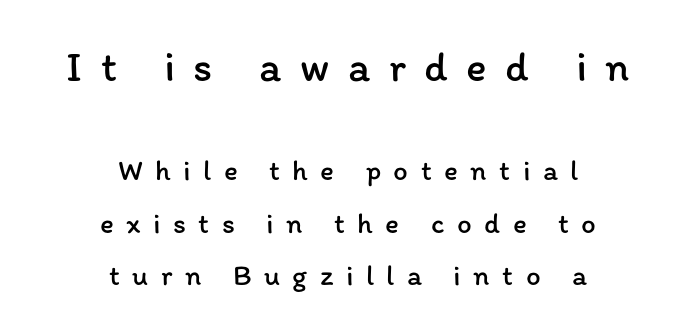
Q: Is the text bold? A: No.
Q: Is the text italic (slanted)? A: No, it is upright.
Q: Is the text underlined? A: No.
Q: How is the paragraph aligned? A: Centered.
Q: Is the spacing between letters normal or unusually wide? A: Unusually wide.
Q: Which block of text is set in a larger size, the first (top) or the second (bottom)? A: The first (top) one.
Q: Width (condensed, normal, or wide)? A: Normal.
Q: Stroke contrast? A: Low.
Q: x-height? A: Medium.
Q: Monospaced? A: No.
